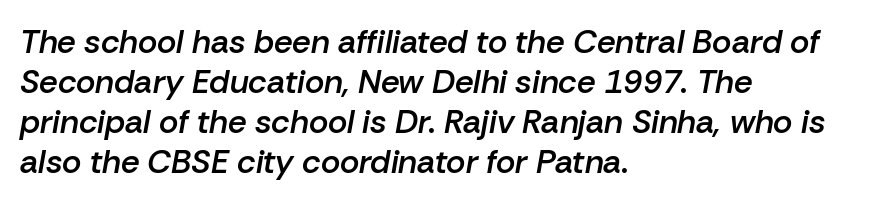
The image shows 33 px semibold type, italic (leaning right); set left-aligned, line spacing 1.21x, normal letter spacing, not underlined; low stroke contrast and a medium x-height.
